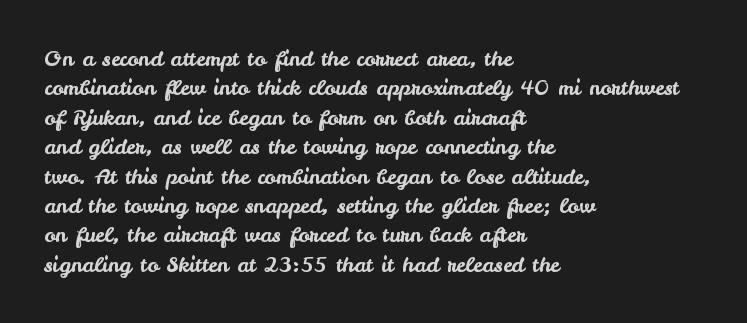
{"underline": "no", "align": "left", "line_spacing": "normal", "line_spacing_ratio": 1.4, "letter_spacing": "normal", "letter_spacing_em": 0.0, "glyph_px": 21}
